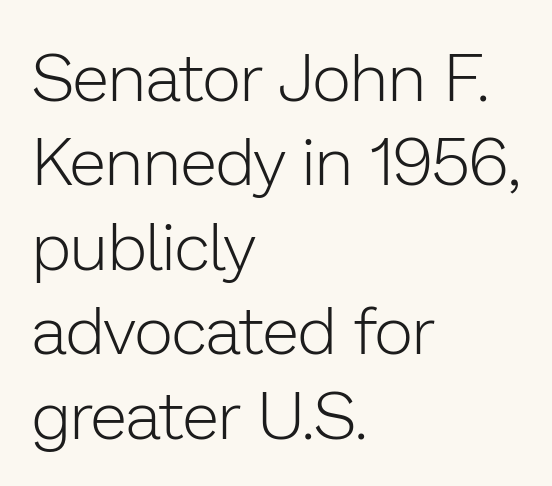
Words float on clear page, feet unadorned. You can tell it's not italic because the verticals are truly vertical. Here the designer chose a conventional face with non-uniform glyph widths. Short note: letters normally spaced. A classic flush-left, rag-right setting is used for this passage.
